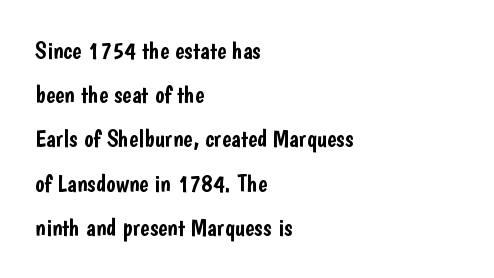
Q: Is the text italic (slanted)? A: No, it is upright.
Q: Is the text underlined? A: No.
Q: How is the paragraph aligned? A: Left-aligned.
Q: Is the spacing between letters normal or unusually wide? A: Normal.
